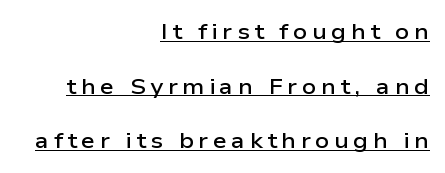
{"italic": "no", "bold": "semi", "underline": "yes", "align": "right", "line_spacing": "loose", "line_spacing_ratio": 2.48, "letter_spacing": "wide", "letter_spacing_em": 0.21, "glyph_px": 22}
